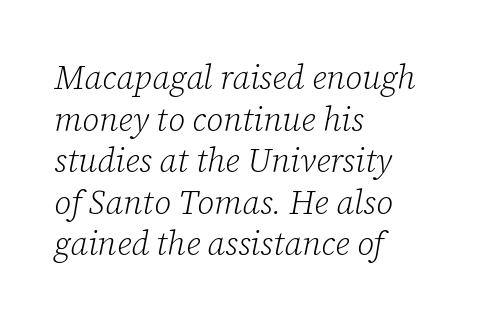
Q: Is the text bold? A: No.
Q: Is the text italic (slanted)? A: Yes, it leans right by about 12 degrees.
Q: Is the typeface a serif or a sans-serif typeface? A: Serif.
Q: Is the text underlined? A: No.
Q: How is the paragraph aligned? A: Left-aligned.
Q: Is the spacing between letters normal or unusually wide? A: Normal.
Q: Is the spacing between lines tight, normal or loose? A: Normal.
Q: Width (condensed, normal, or wide)? A: Normal.
Q: Stroke contrast? A: Low.
Q: x-height? A: Medium.
Q: Monospaced? A: No.
